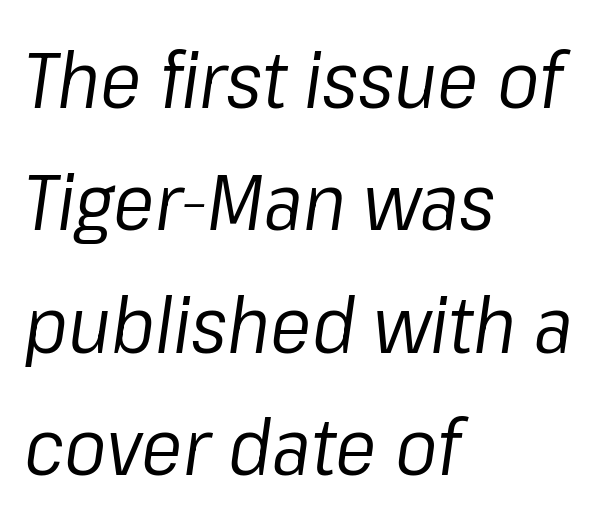
In terms of letterspacing, this is plain default setting. Weight: in the light-to-regular range. Type without underlining. Each letter keeps its own natural width here, so spacing adapts to shape. Vertical spacing — default. Designer's note — italics engaged.
